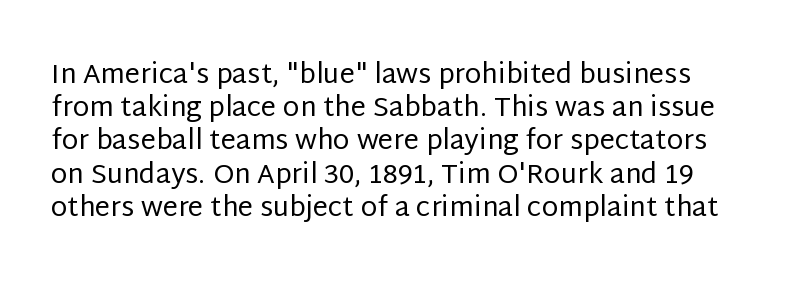
Q: Is the text bold? A: No.
Q: Is the text italic (slanted)? A: No, it is upright.
Q: Is the text underlined? A: No.
Q: Is the spacing between letters normal or unusually wide? A: Normal.
